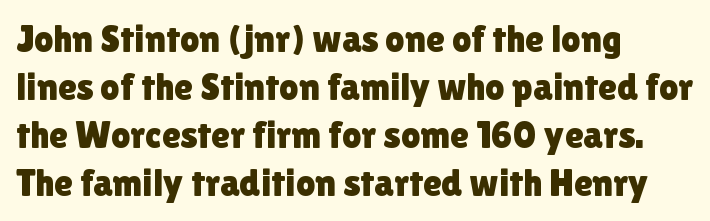
{"serif": "no", "italic": "no", "width": "normal", "stroke_contrast": "low", "x_height": "medium", "monospaced": "no", "underline": "no", "align": "left", "line_spacing": "normal", "line_spacing_ratio": 1.26, "letter_spacing": "normal", "letter_spacing_em": 0.0, "glyph_px": 38}
